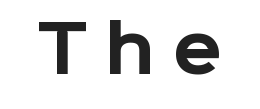
Q: Is the text bold? A: Yes.
Q: Is the text italic (slanted)? A: No, it is upright.
Q: Is the typeface a serif or a sans-serif typeface? A: Sans-serif.
Q: Is the text underlined? A: No.
Q: Is the spacing between letters normal or unusually wide? A: Unusually wide.
Q: Width (condensed, normal, or wide)? A: Normal.
Q: Stroke contrast? A: Low.
Q: x-height? A: Medium.
Q: Monospaced? A: No.
